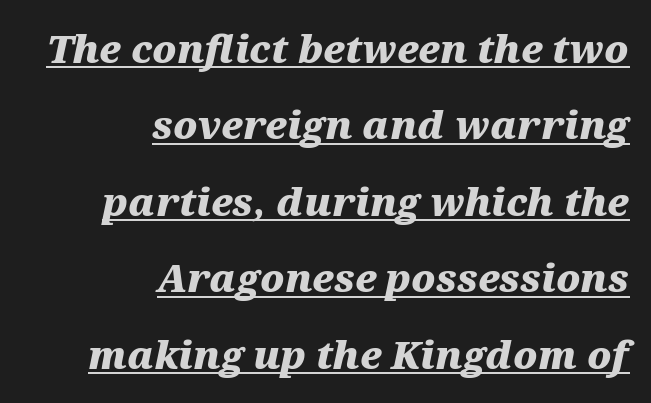
The image shows 38 px heavy, wide type, italic (leaning right); set right-aligned, loose line spacing (2.01x), normal letter spacing, underlined; medium stroke contrast and a medium x-height.
